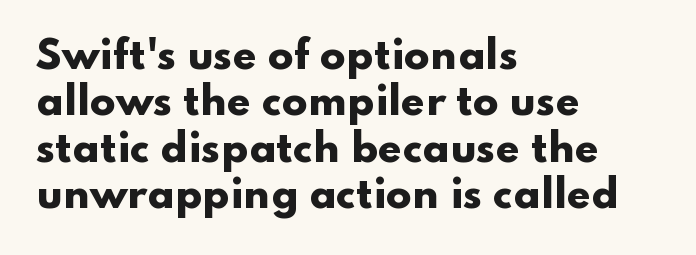
{"serif": "no", "italic": "no", "bold": "yes", "weight": "heavy", "width": "wide", "stroke_contrast": "low", "x_height": "small", "monospaced": "no", "underline": "no", "align": "left", "line_spacing_ratio": 1.22, "letter_spacing": "normal", "letter_spacing_em": 0.0, "glyph_px": 38}
